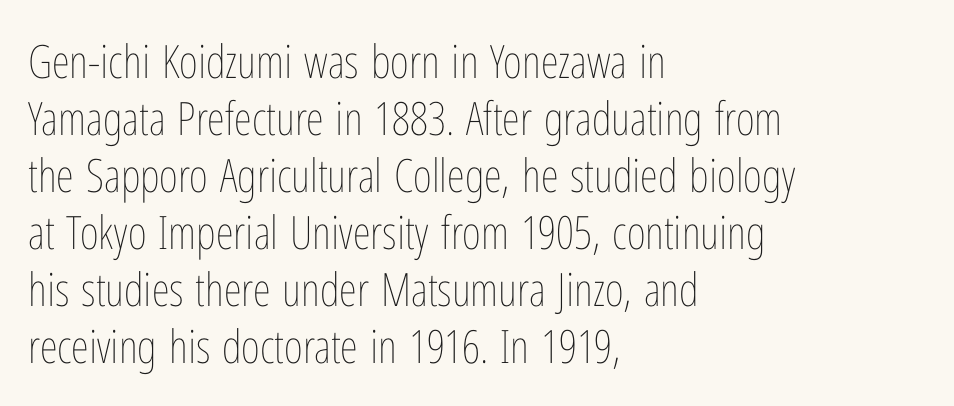
Underlining? Definitely not there. The weight tops out at a normal text grade. This is the regular roman posture of the typeface. The passage shown is typed in a proportional face where columns would drift. Default kerning and tracking; the words read as compact shapes. Which margin do the lines hug? The left one — the right edge is uneven.
